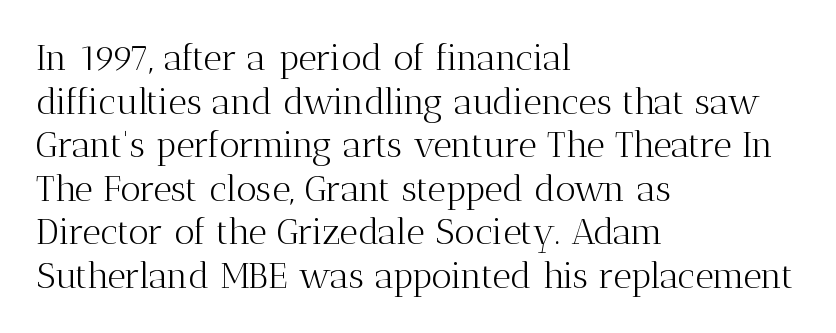
The image shows 36 px light serif type, upright; set left-aligned, line spacing 1.21x, normal letter spacing, not underlined; medium stroke contrast and a medium x-height.
